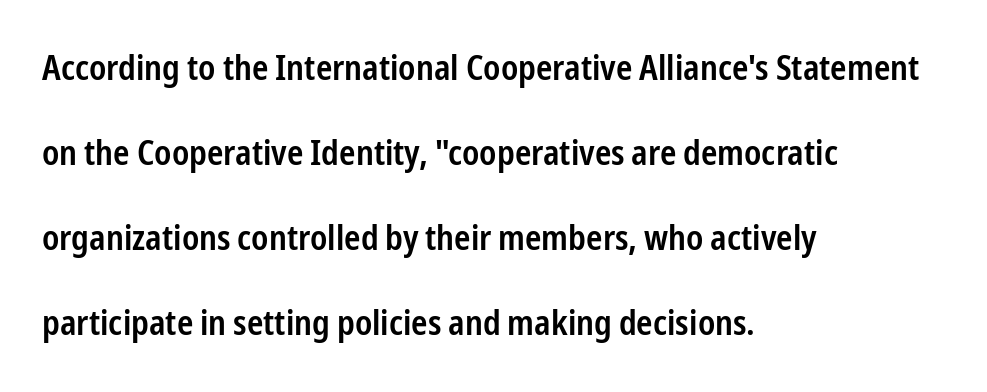
Nothing unusual about the tracking: characters are spaced as the font intends. The rendering anchors every line to the left-hand side. The specimen reads as upright at a glance. Varying glyph widths throughout — classic text-font behaviour. Regarding serifs, this sample does without them. Honestly, the rows look like they've been pulled way apart.
